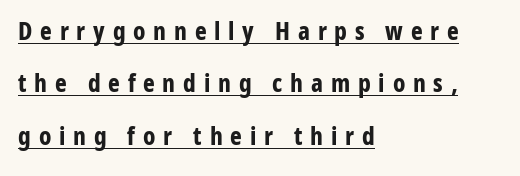
Every row of glyphs begins at an identical x-position on the left. Posture: straight, roman, zero tilt. Interline gaps are noticeably wide in this sample. Emphasis is given by a line drawn under the lettering.
